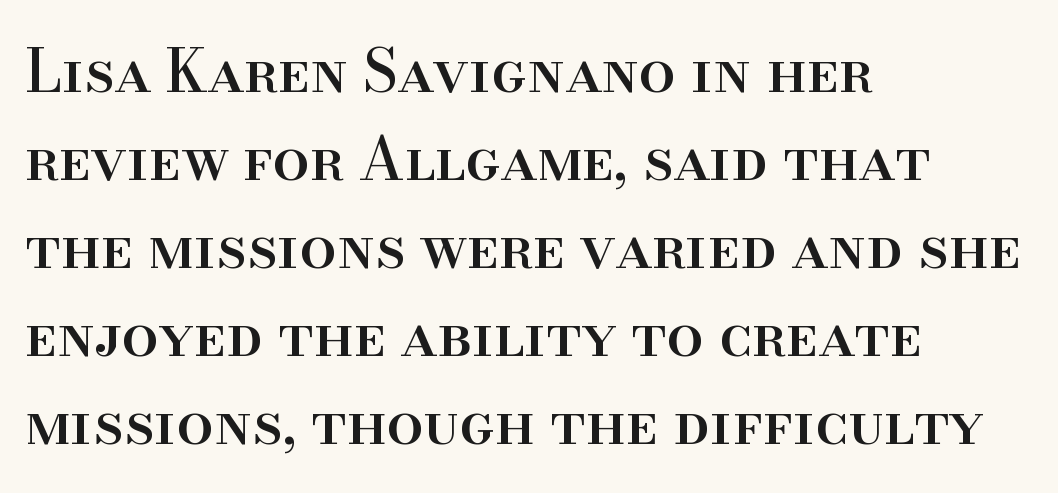
{"serif": "yes", "italic": "no", "width": "normal", "stroke_contrast": "high", "x_height": "small", "monospaced": "no", "underline": "no", "align": "left", "line_spacing": "normal", "line_spacing_ratio": 1.49, "letter_spacing": "normal", "letter_spacing_em": 0.0, "glyph_px": 59}
